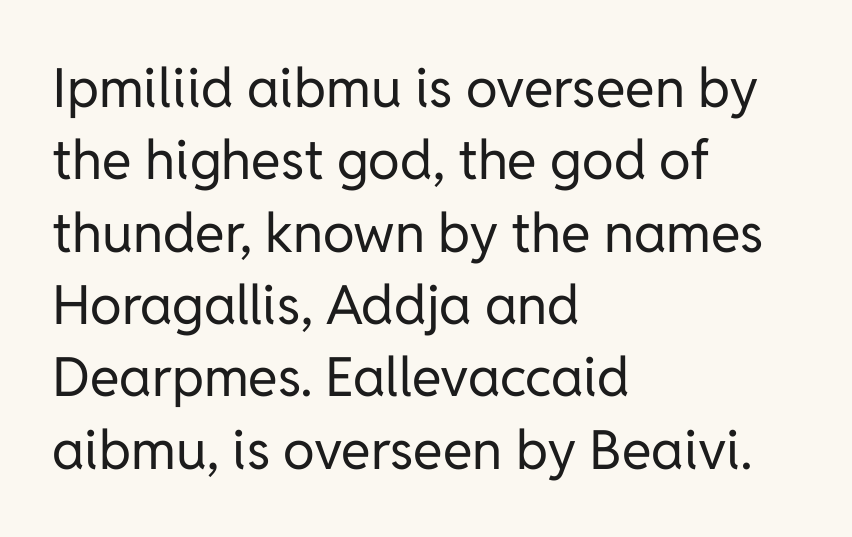
The image shows 54 px regular-weight sans-serif type, upright; set left-aligned, normal line spacing (1.34x), normal letter spacing, not underlined; low stroke contrast and a medium x-height.
